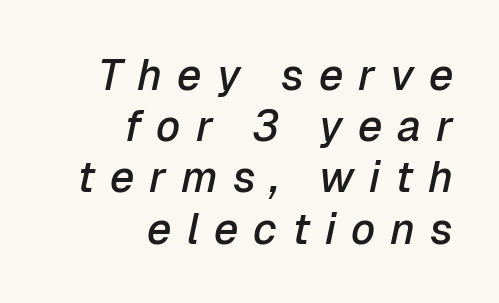
Line ends are locked; line starts wander. Proportional: the letters do not fall into vertical columns. Display-style spreading of the glyphs; the letterfit is very open. Caption: semibold face, moderately heavy strokes. Only glyphs here, with clear space below each row. Characters are canted at an angle relative to the baseline's perpendicular.
